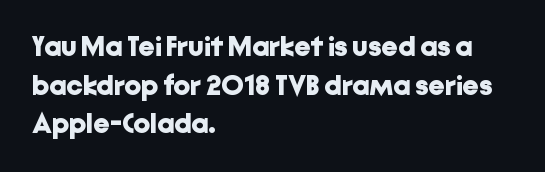
{"serif": "no", "italic": "no", "bold": "yes", "weight": "bold", "width": "normal", "stroke_contrast": "low", "x_height": "medium", "monospaced": "no", "underline": "no", "align": "left", "line_spacing": "normal", "line_spacing_ratio": 1.33, "letter_spacing": "normal", "letter_spacing_em": 0.0, "glyph_px": 29}
